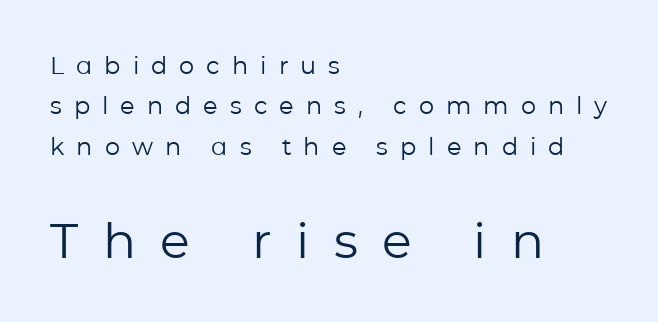
The image shows 49 px regular-weight sans-serif type, upright; set left-aligned, normal line spacing (1.68x), unusually wide letter spacing (+0.5 em), not underlined; the second (bottom) block is 2.04x larger; low stroke contrast and a medium x-height.
